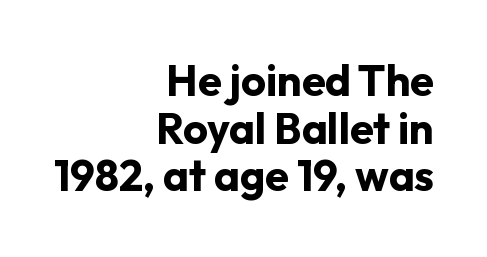
{"serif": "no", "italic": "no", "bold": "yes", "weight": "bold", "width": "normal", "stroke_contrast": "low", "x_height": "medium", "monospaced": "no", "underline": "no", "align": "right", "line_spacing": "tight", "line_spacing_ratio": 1.11, "letter_spacing": "normal", "letter_spacing_em": 0.0, "glyph_px": 43}
